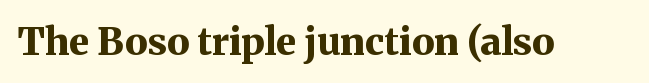
{"serif": "yes", "italic": "no", "bold": "yes", "weight": "bold", "width": "normal", "stroke_contrast": "medium", "x_height": "medium", "monospaced": "no", "underline": "no", "letter_spacing": "normal", "letter_spacing_em": 0.0, "glyph_px": 38}
